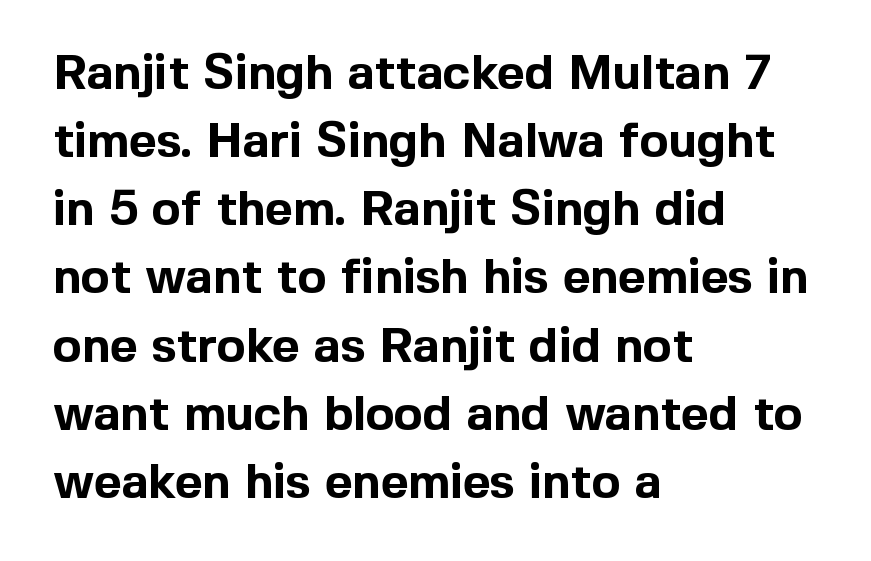
{"serif": "no", "italic": "no", "bold": "yes", "weight": "bold", "width": "normal", "x_height": "medium", "monospaced": "no", "underline": "no", "align": "left", "line_spacing": "normal", "line_spacing_ratio": 1.42, "letter_spacing": "normal", "letter_spacing_em": 0.0, "glyph_px": 48}
